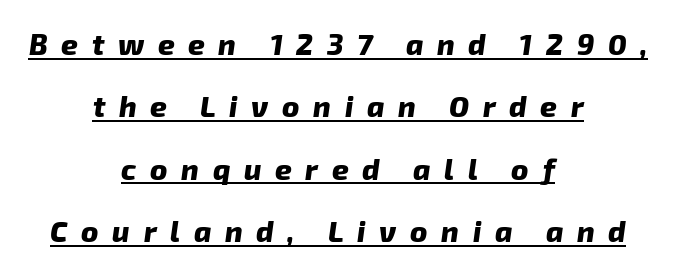
The image shows 29 px heavy type, italic (leaning right); set centered, loose line spacing (2.15x), unusually wide letter spacing (+0.47 em), underlined; low stroke contrast and a medium x-height.
